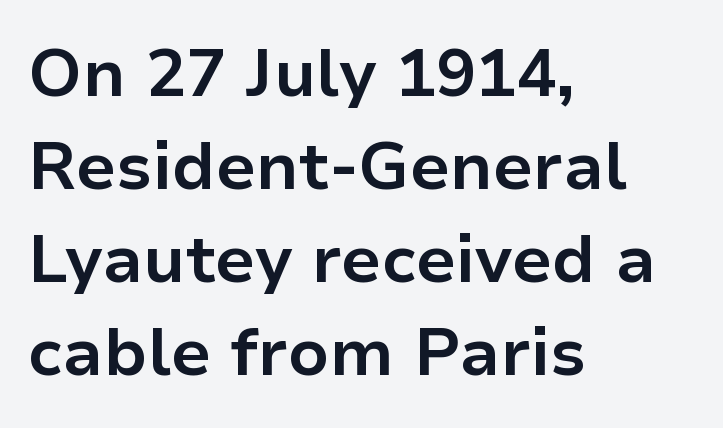
The image shows 67 px bold sans-serif type, upright; set left-aligned, normal line spacing (1.39x), normal letter spacing, not underlined; low stroke contrast and a medium x-height.
